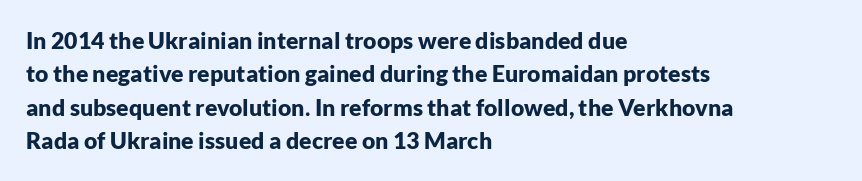
Every letter is thick-stroked: bold, no question. The space directly below the letters is spotless. How would I describe the line gaps? Plain and ordinary. A classic flush-left, rag-right setting is used for this passage. The specimen reads as upright at a glance.
